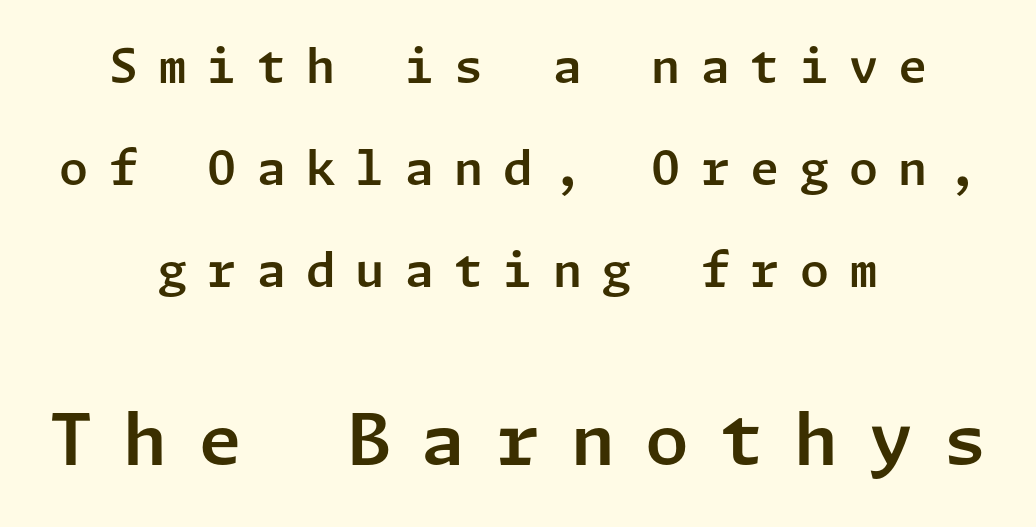
A typesetter would call this leading open, well beyond the default. Each row of text sits above clean, open space. Does extra space separate the letters? Yes, quite a lot of it. These two chunks differ in scale, with the bottom chunk taking the larger measure. Does the copy run flush right? No — it is centered line by line. Look at the bottom of the vertical strokes: they stop flat, with no serifs.
